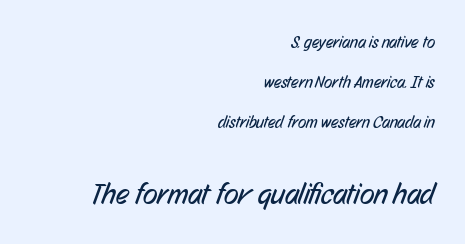
{"serif": "no", "bold": "no", "weight": "regular", "width": "condensed", "stroke_contrast": "low", "x_height": "medium", "monospaced": "no", "underline": "no", "align": "right", "line_spacing": "loose", "line_spacing_ratio": 2.35, "letter_spacing": "normal", "letter_spacing_em": 0.0, "larger_block": "second", "size_ratio": 1.76, "glyph_px": 30}
